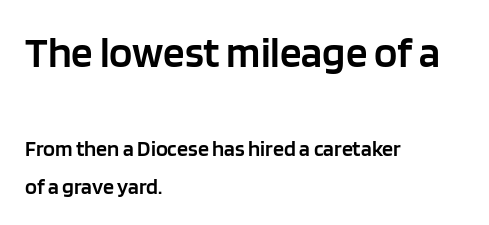
Q: Is the text bold? A: Semi-bold.
Q: Is the text italic (slanted)? A: No, it is upright.
Q: Is the typeface a serif or a sans-serif typeface? A: Sans-serif.
Q: Is the text underlined? A: No.
Q: How is the paragraph aligned? A: Left-aligned.
Q: Is the spacing between letters normal or unusually wide? A: Normal.
Q: Which block of text is set in a larger size, the first (top) or the second (bottom)? A: The first (top) one.
Q: Width (condensed, normal, or wide)? A: Normal.
Q: Stroke contrast? A: Low.
Q: x-height? A: Large.
Q: Monospaced? A: No.
